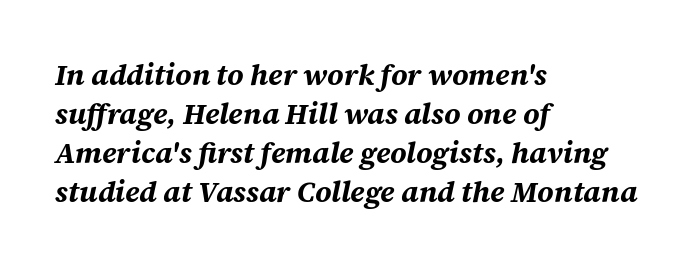
The image shows 29 px bold type, italic (leaning right); set left-aligned, normal line spacing (1.35x), normal letter spacing, not underlined; medium stroke contrast and a large x-height.
